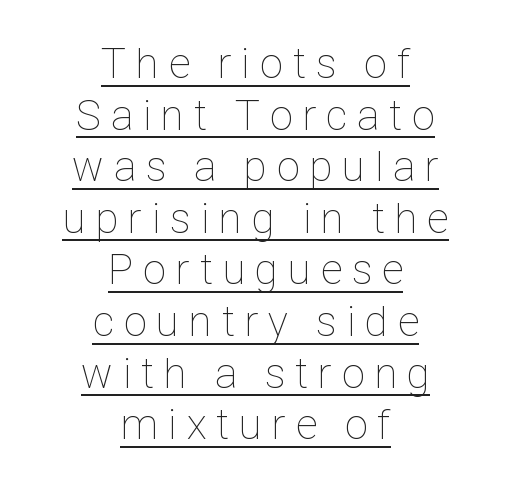
The image shows 43 px thin, condensed type, upright; set centered, line spacing 1.2x, unusually wide letter spacing (+0.24 em), underlined; low stroke contrast and a medium x-height.
